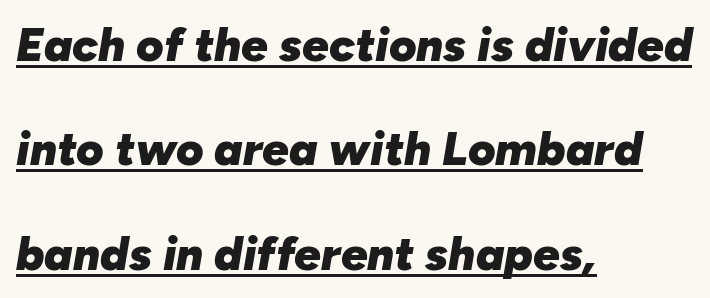
{"italic": "yes", "lean": "right", "slant_degrees": 10, "bold": "yes", "weight": "heavy", "width": "normal", "stroke_contrast": "low", "x_height": "medium", "monospaced": "no", "underline": "yes", "align": "left", "line_spacing": "loose", "line_spacing_ratio": 2.22, "letter_spacing": "normal", "letter_spacing_em": 0.0, "glyph_px": 47}
